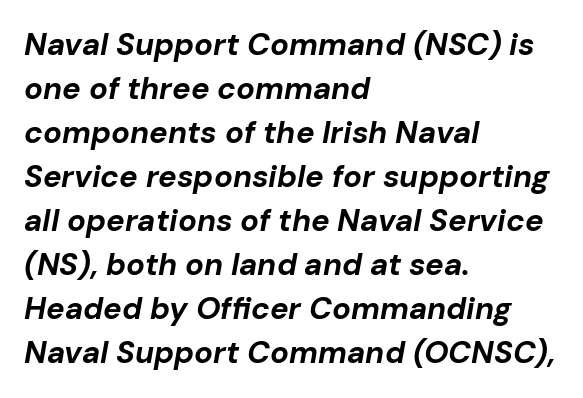
{"italic": "yes", "lean": "right", "slant_degrees": 10, "bold": "yes", "weight": "bold", "width": "normal", "stroke_contrast": "low", "x_height": "medium", "monospaced": "no", "underline": "no", "align": "left", "line_spacing": "normal", "line_spacing_ratio": 1.42, "letter_spacing": "normal", "letter_spacing_em": 0.0, "glyph_px": 31}
